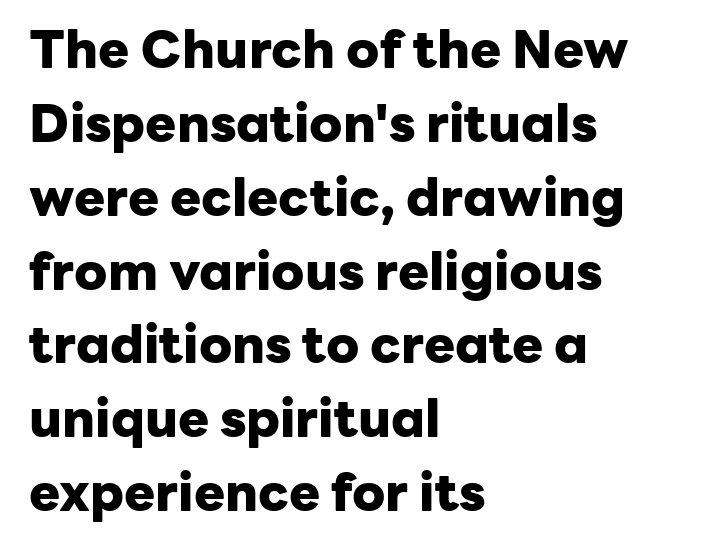
Words appear dense and cohesive because spacing is normal. Observe the absence of serifs on each vertical stroke in this sample. The typesetting leans heavy: a genuine bold. Designer's note — italics off, roman on. Alignment: flush left.
